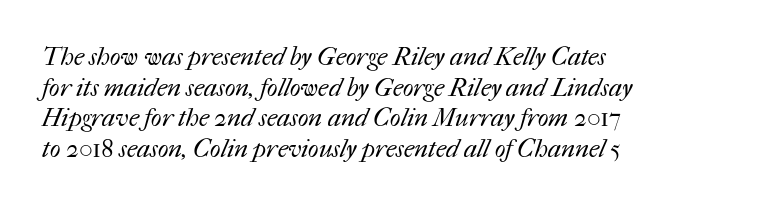
{"bold": "no", "underline": "no", "align": "left", "line_spacing_ratio": 1.23, "letter_spacing": "normal", "letter_spacing_em": 0.0, "glyph_px": 25}
